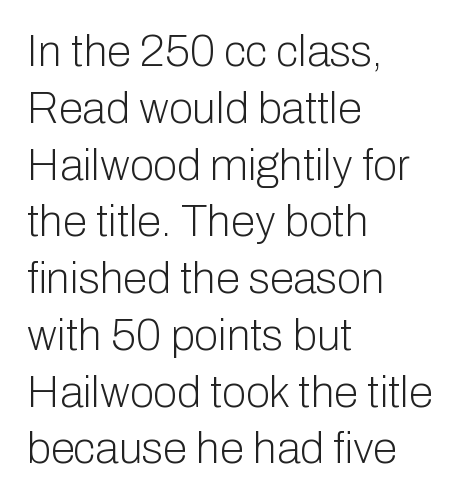
The image shows 44 px light sans-serif type, upright; set left-aligned, normal line spacing (1.29x), normal letter spacing, not underlined; low stroke contrast and a medium x-height.
